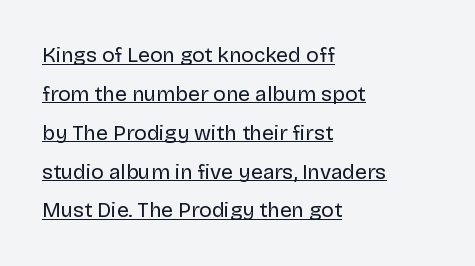
Is there any slant? The stems are plumb. A classic flush-left, rag-right setting is used for this passage. The font is comparable to plain body text, perhaps lighter. The passage shown is underscored from start to finish. Inter-character spacing is left at the font's built-in metrics.
